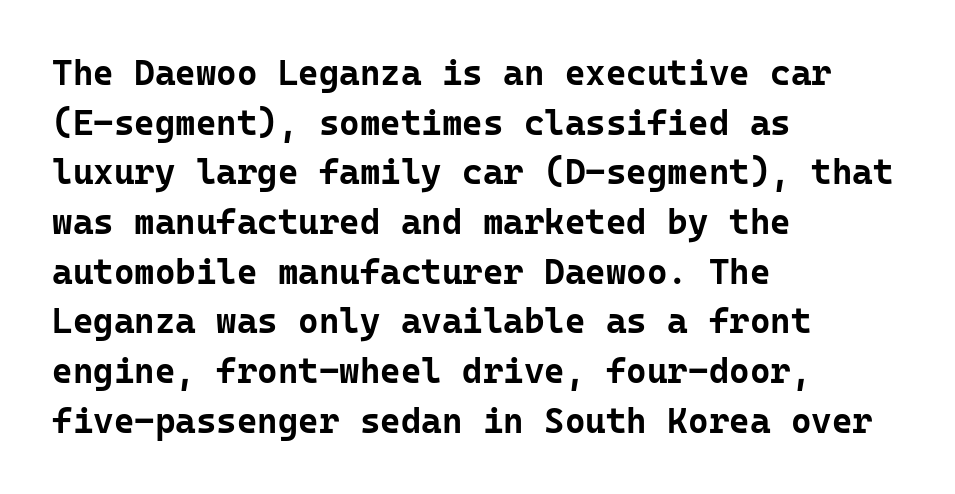
The image shows 35 px bold sans-serif type, upright, monospaced; set left-aligned, normal line spacing (1.42x), normal letter spacing, not underlined; low stroke contrast and a medium x-height.
